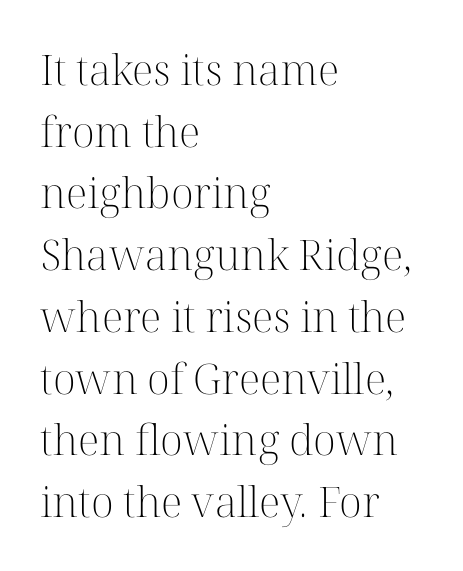
{"serif": "yes", "italic": "no", "bold": "no", "weight": "light", "width": "normal", "stroke_contrast": "high", "x_height": "medium", "monospaced": "no", "underline": "no", "align": "left", "line_spacing": "normal", "line_spacing_ratio": 1.47, "letter_spacing": "normal", "letter_spacing_em": 0.0, "glyph_px": 42}
